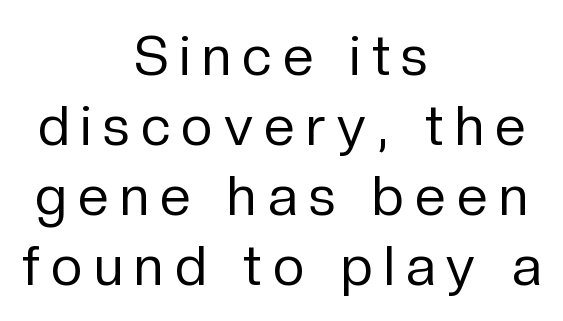
{"serif": "no", "italic": "no", "bold": "no", "weight": "regular", "width": "normal", "stroke_contrast": "low", "x_height": "medium", "monospaced": "no", "underline": "no", "align": "center", "line_spacing": "normal", "line_spacing_ratio": 1.27, "letter_spacing": "wide", "letter_spacing_em": 0.21, "glyph_px": 55}
